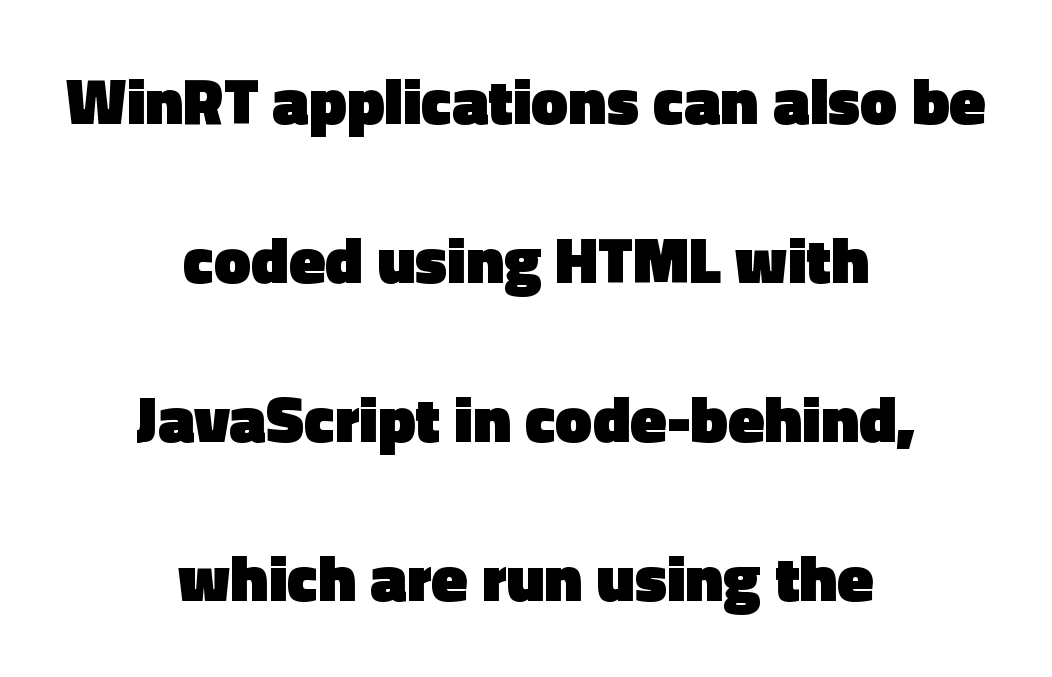
{"serif": "no", "italic": "no", "bold": "yes", "weight": "heavy", "width": "normal", "x_height": "medium", "monospaced": "no", "underline": "no", "align": "center", "line_spacing": "loose", "line_spacing_ratio": 2.41, "letter_spacing": "normal", "letter_spacing_em": 0.0, "glyph_px": 66}
